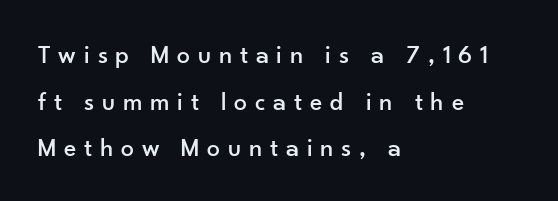
The image shows 26 px text type, upright; set left-aligned, line spacing 1.79x, unusually wide letter spacing (+0.3 em), not underlined.
